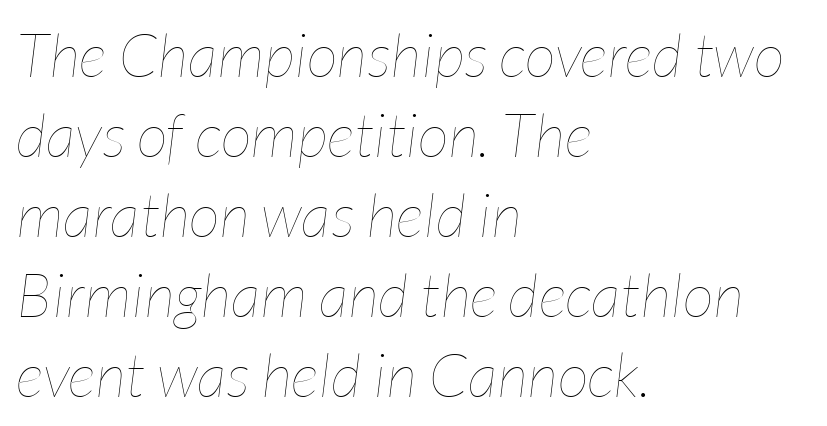
Tall strokes in this sample are angled rather than plumb. No word sits above an underline. Notice how descenders clear the ascenders below comfortably — that's standard leading. The rendering keeps characters at their native spacing. Ink coverage per letter is moderate at most.
